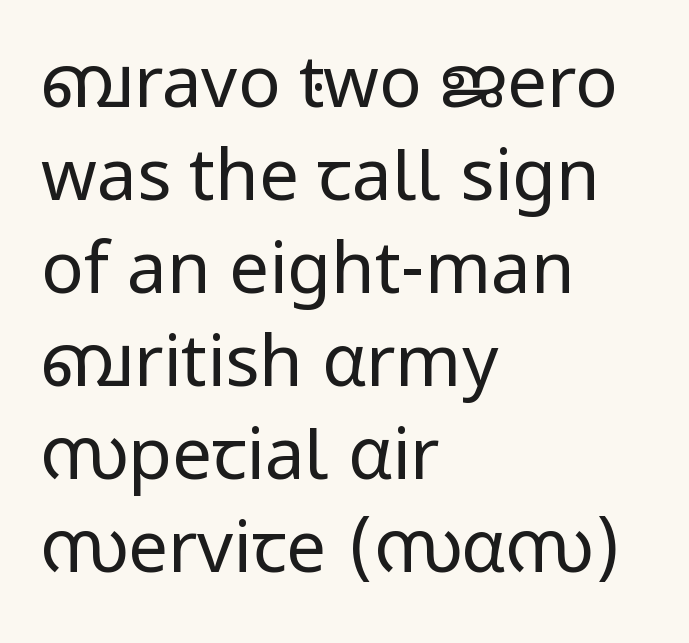
The image shows 71 px regular-weight sans-serif type, upright; set left-aligned, normal line spacing (1.31x), normal letter spacing, not underlined; low stroke contrast and a medium x-height.
